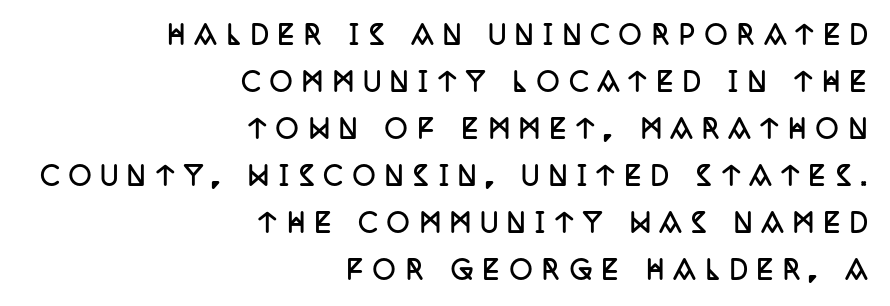
The image shows 25 px bold type, upright; set right-aligned, line spacing 1.88x, unusually wide letter spacing (+0.39 em), not underlined.
